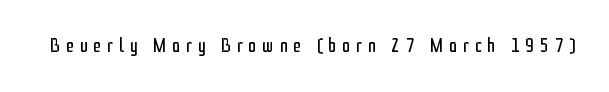
{"italic": "no", "bold": "no", "underline": "no", "letter_spacing": "wide", "letter_spacing_em": 0.3, "glyph_px": 20}
